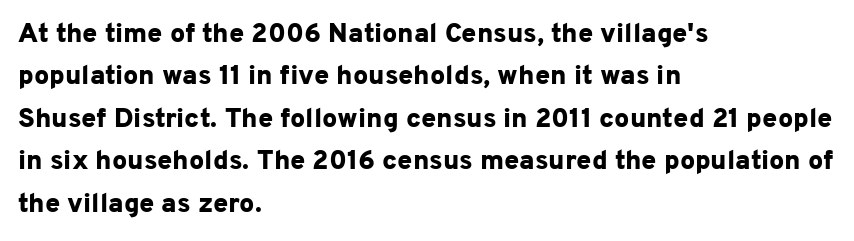
The axis of the letterforms is exactly vertical. The passage is arranged the way most books set body copy — flush left. Beneath every word, the page is bare. Summary of weight: heavy, a full bold. In terms of leading, this rendering sits right in the middle.
